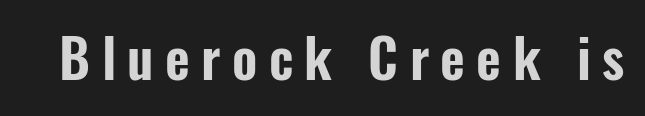
The image shows 54 px condensed sans-serif type, upright; set unusually wide letter spacing (+0.21 em), not underlined; low stroke contrast and a medium x-height.
